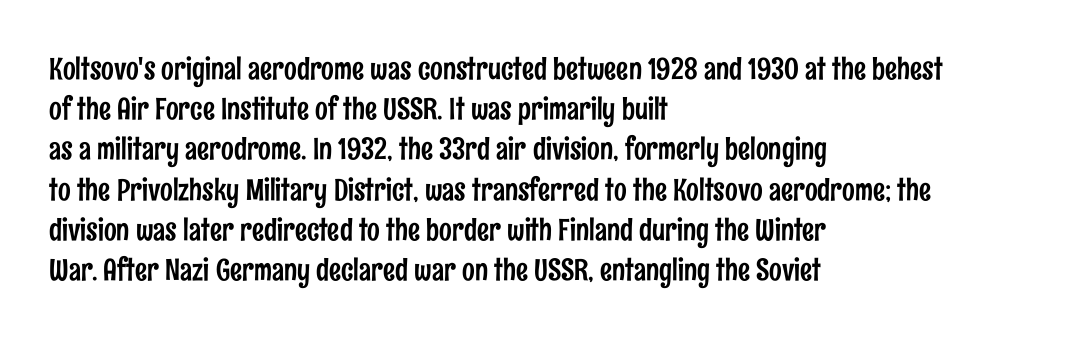
The axis of the letterforms is exactly vertical. Line beginnings align vertically; line endings do not. Clear beneath every line of the passage. The passage shown is typeset with a sans-serif family.
